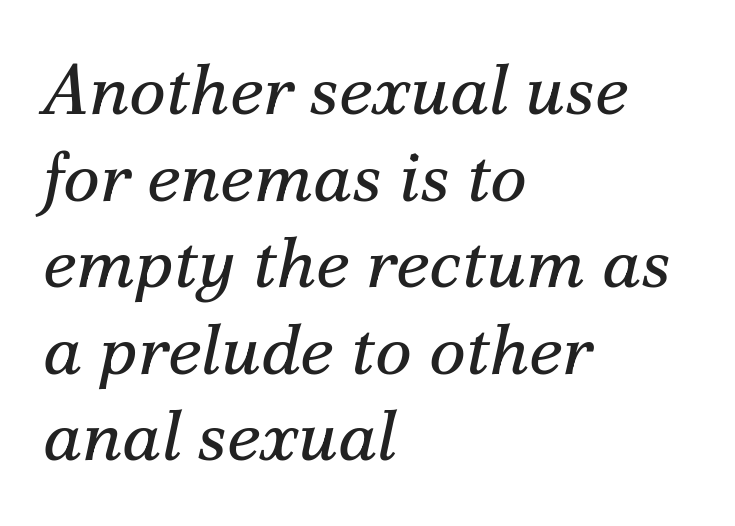
In terms of letterspacing, this is plain default setting. Italic? Definitely — the glyphs are oblique. Vertical stems look standard width or narrower in stroke. Are there feet on the stems? There are — it's a serif. Check the space under the baseline: it is left empty. Spacing verdict: proportional, widths tailored to each character.
